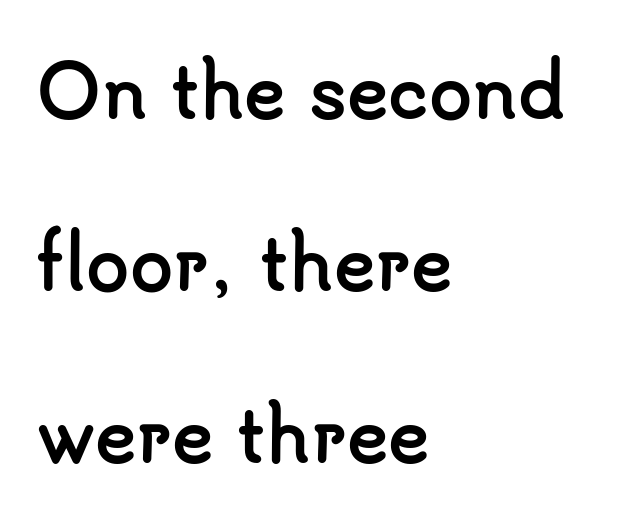
Q: Is the text bold? A: Yes.
Q: Is the text italic (slanted)? A: No, it is upright.
Q: Is the typeface a serif or a sans-serif typeface? A: Sans-serif.
Q: Is the text underlined? A: No.
Q: How is the paragraph aligned? A: Left-aligned.
Q: Is the spacing between letters normal or unusually wide? A: Normal.
Q: Is the spacing between lines tight, normal or loose? A: Loose.
Q: Width (condensed, normal, or wide)? A: Normal.
Q: Stroke contrast? A: Low.
Q: x-height? A: Small.
Q: Monospaced? A: No.
